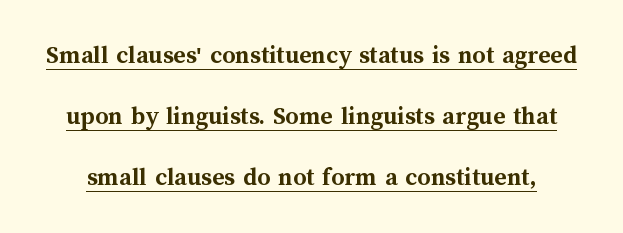
The vertical gap from one line to the next is large. Each word holds together tightly as a unit, with standard inter-letter gaps. The rendering uses a bold face; every stroke is thick and dark. The passage shown is underscored from start to finish. When letters stand straight like this, we call the style roman or upright.
